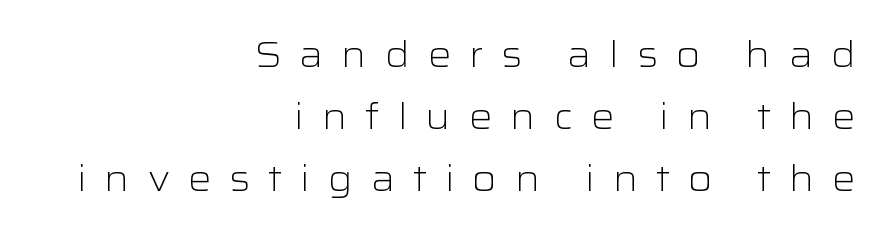
{"serif": "no", "italic": "no", "bold": "no", "weight": "light", "width": "wide", "stroke_contrast": "low", "x_height": "medium", "monospaced": "no", "underline": "no", "align": "right", "line_spacing": "normal", "line_spacing_ratio": 1.67, "letter_spacing": "wide", "letter_spacing_em": 0.48, "glyph_px": 37}
